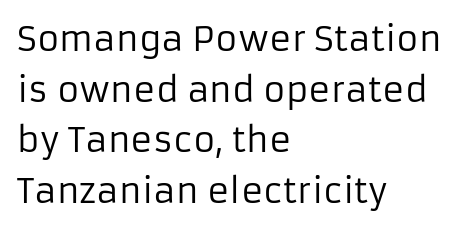
The image shows 34 px regular-weight sans-serif type, upright; set left-aligned, normal line spacing (1.49x), normal letter spacing, not underlined; low stroke contrast and a medium x-height.
